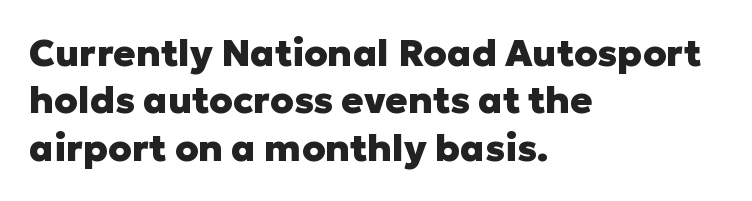
{"serif": "no", "italic": "no", "bold": "yes", "weight": "heavy", "width": "normal", "stroke_contrast": "low", "x_height": "medium", "monospaced": "no", "underline": "no", "align": "left", "line_spacing": "normal", "line_spacing_ratio": 1.28, "letter_spacing": "normal", "letter_spacing_em": 0.0, "glyph_px": 37}
